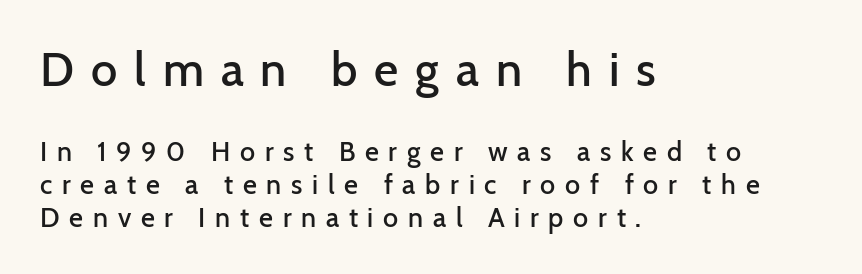
{"serif": "no", "italic": "no", "bold": "semi", "weight": "semibold", "width": "normal", "stroke_contrast": "low", "x_height": "medium", "monospaced": "no", "underline": "no", "align": "left", "line_spacing_ratio": 1.21, "letter_spacing": "wide", "letter_spacing_em": 0.36, "larger_block": "first", "size_ratio": 1.74, "glyph_px": 47}
